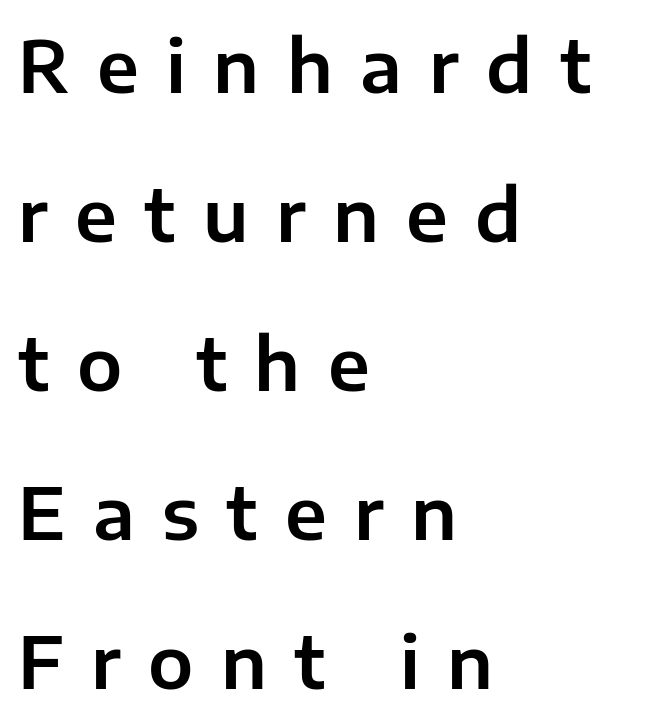
{"serif": "no", "italic": "no", "width": "normal", "stroke_contrast": "low", "x_height": "medium", "monospaced": "no", "underline": "no", "align": "left", "line_spacing": "loose", "line_spacing_ratio": 2.07, "letter_spacing": "wide", "letter_spacing_em": 0.38, "glyph_px": 72}
